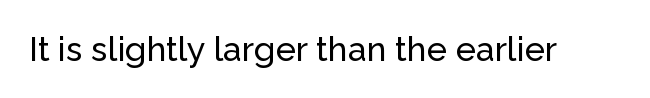
{"serif": "no", "italic": "no", "width": "normal", "stroke_contrast": "low", "x_height": "medium", "monospaced": "no", "underline": "no", "letter_spacing": "normal", "letter_spacing_em": 0.0, "glyph_px": 34}
